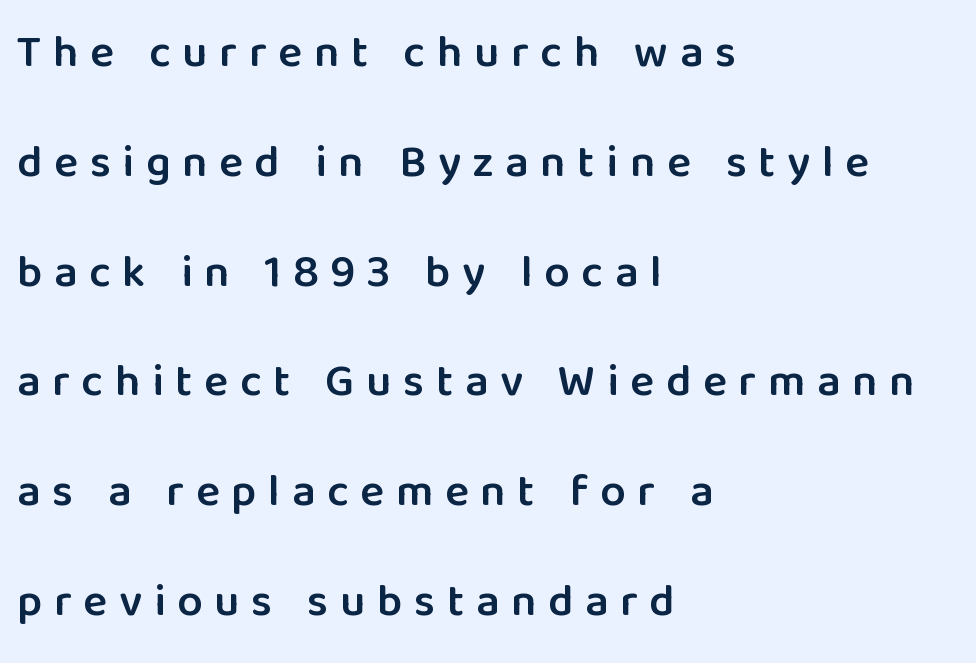
{"serif": "no", "italic": "no", "bold": "semi", "weight": "semibold", "width": "normal", "stroke_contrast": "low", "x_height": "medium", "monospaced": "no", "underline": "no", "align": "left", "line_spacing": "loose", "line_spacing_ratio": 2.44, "letter_spacing": "wide", "letter_spacing_em": 0.26, "glyph_px": 45}
